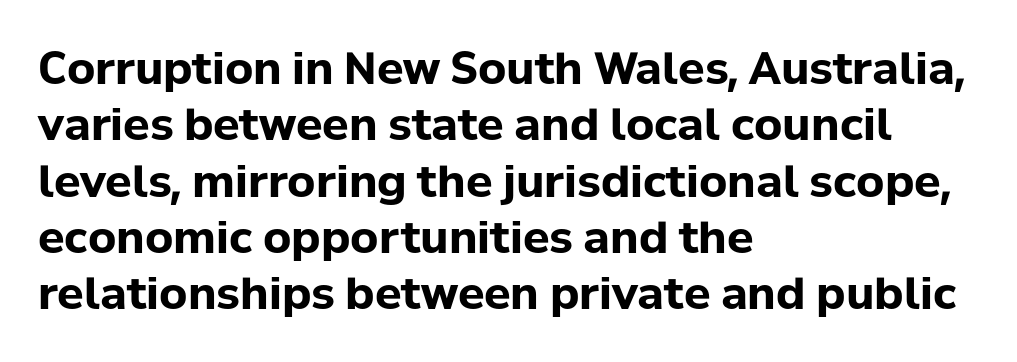
This rendering employs a face without finishing strokes, i.e., a sans-serif. Is there much room between lines? A standard amount, neither cramped nor airy. The words here are not underlined. Note the varied advance widths — an 'i' is clearly narrower than an 'm'. If you drew a line through each stem, it would be perfectly vertical.
